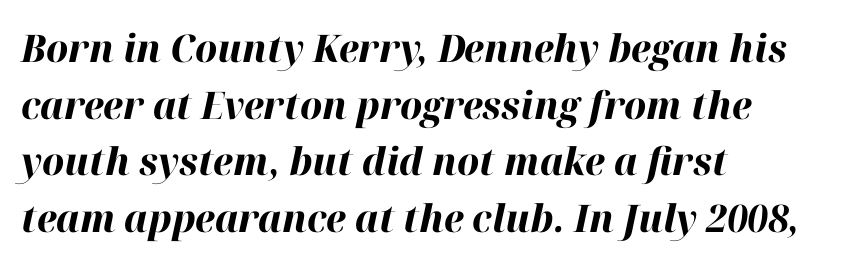
The image shows 38 px bold type, italic (leaning right); set left-aligned, normal line spacing (1.49x), normal letter spacing, not underlined; high stroke contrast and a medium x-height.
